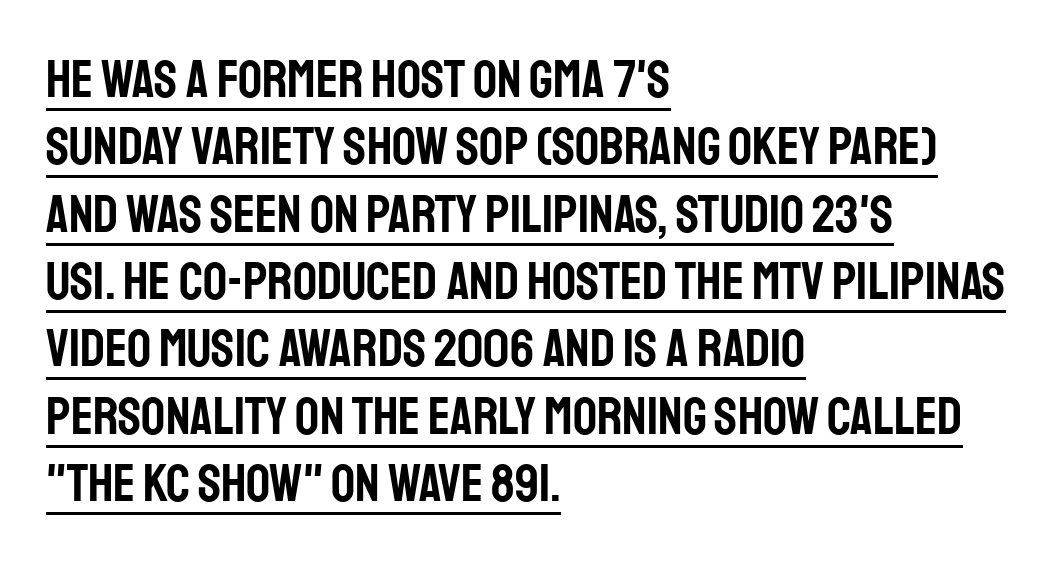
Q: Is the text italic (slanted)? A: No, it is upright.
Q: Is the typeface a serif or a sans-serif typeface? A: Sans-serif.
Q: Is the text underlined? A: Yes.
Q: How is the paragraph aligned? A: Left-aligned.
Q: Is the spacing between letters normal or unusually wide? A: Normal.
Q: Is the spacing between lines tight, normal or loose? A: Normal.
Q: Width (condensed, normal, or wide)? A: Condensed.
Q: Stroke contrast? A: Low.
Q: x-height? A: Large.
Q: Monospaced? A: No.
